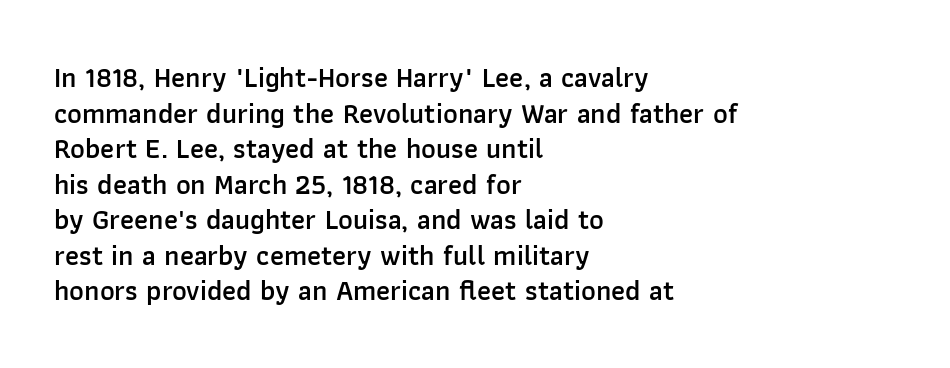
The image shows 28 px semibold sans-serif type, upright; set left-aligned, normal line spacing (1.27x), normal letter spacing, not underlined; low stroke contrast and a medium x-height.
